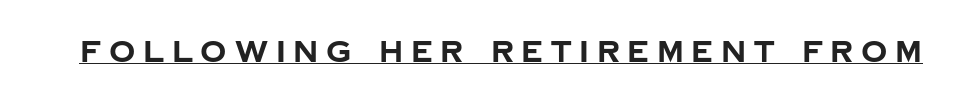
{"serif": "no", "italic": "no", "bold": "yes", "weight": "bold", "width": "normal", "stroke_contrast": "low", "x_height": "large", "monospaced": "no", "underline": "yes", "letter_spacing": "wide", "letter_spacing_em": 0.27, "glyph_px": 29}
